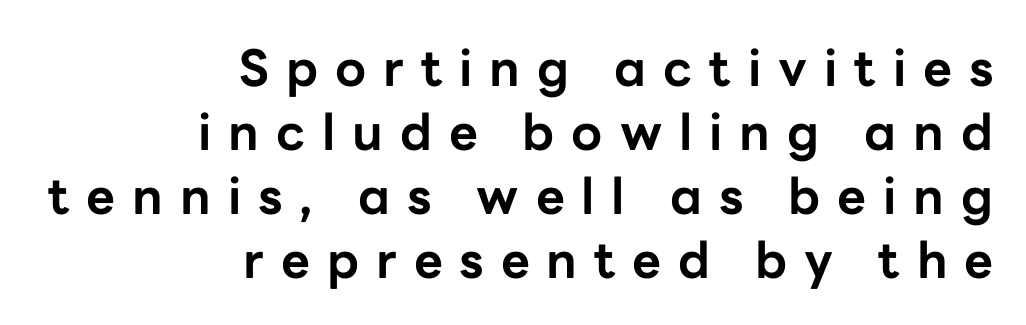
Q: Is the text bold? A: Yes.
Q: Is the text italic (slanted)? A: No, it is upright.
Q: Is the typeface a serif or a sans-serif typeface? A: Sans-serif.
Q: Is the text underlined? A: No.
Q: How is the paragraph aligned? A: Right-aligned.
Q: Is the spacing between letters normal or unusually wide? A: Unusually wide.
Q: Is the spacing between lines tight, normal or loose? A: Normal.
Q: Width (condensed, normal, or wide)? A: Normal.
Q: Stroke contrast? A: Low.
Q: x-height? A: Medium.
Q: Monospaced? A: No.
